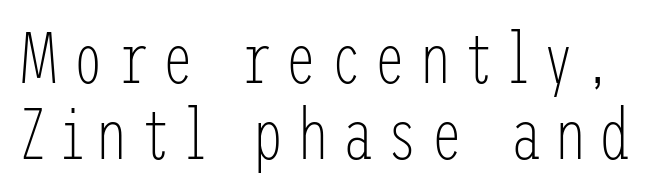
The image shows 72 px light, condensed sans-serif type, upright; set tight line spacing (1.06x), not underlined; low stroke contrast and a medium x-height.
